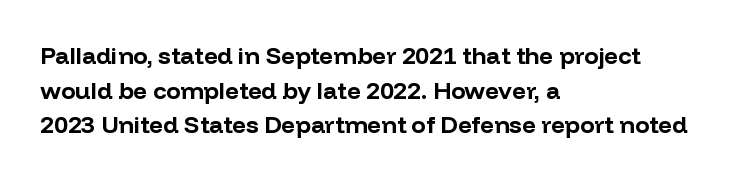
Rule under the text: the space is simply empty. Nothing unusual about the tracking: characters are spaced as the font intends. Leading: standard. This sample uses an upright cut, with every glyph sitting square on the baseline. Set as a true bold cut, around the 700 mark. Line beginnings align vertically; line endings do not.
